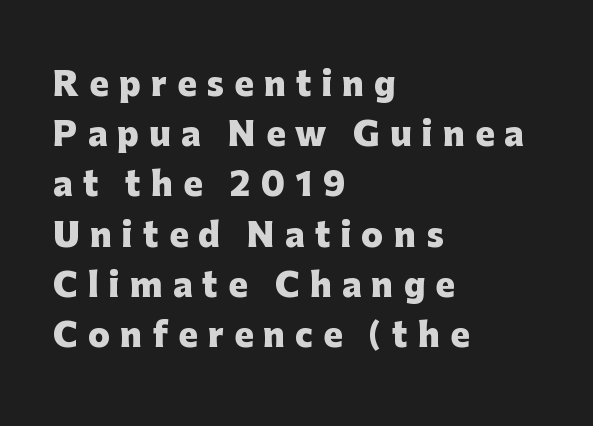
In CSS terms this would be text-align: left. Rows of type keep a routine distance in the vertical direction. The letters advance in unequal steps, a hallmark of proportional type. Between one letter and the next there's a generous, obvious gap. Plain, unruled lines of type. A roman cut, with each character standing at attention.
